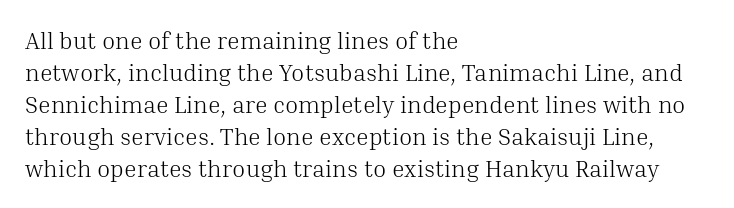
{"italic": "no", "bold": "no", "underline": "no", "align": "left", "line_spacing": "normal", "line_spacing_ratio": 1.33, "letter_spacing": "normal", "letter_spacing_em": 0.0, "glyph_px": 24}
